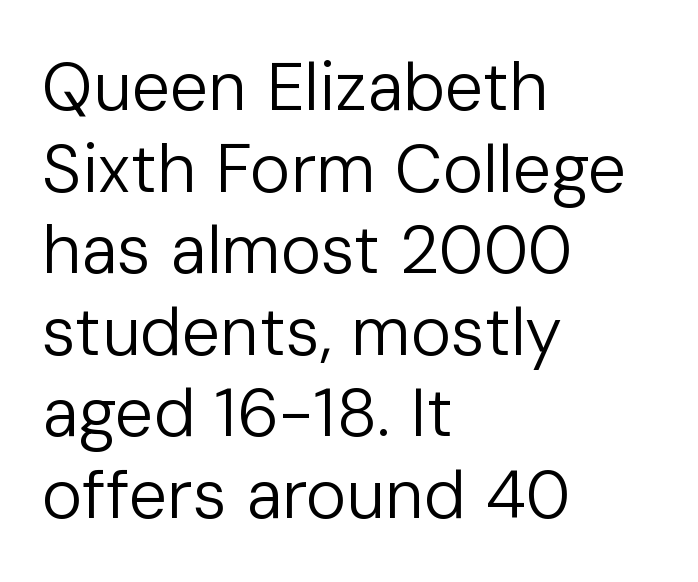
{"serif": "no", "italic": "no", "bold": "no", "weight": "regular", "width": "normal", "stroke_contrast": "low", "x_height": "medium", "monospaced": "no", "underline": "no", "align": "left", "line_spacing_ratio": 1.2, "letter_spacing": "normal", "letter_spacing_em": 0.0, "glyph_px": 68}
